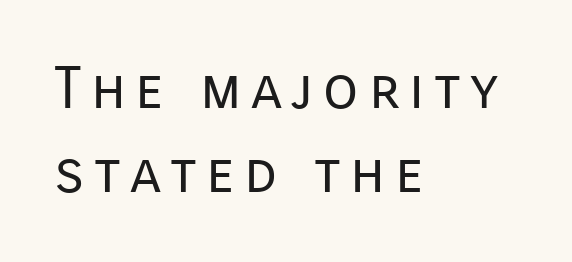
The image shows 58 px regular-weight sans-serif type, upright; set left-aligned, normal line spacing (1.44x), not underlined; low stroke contrast and a medium x-height.
